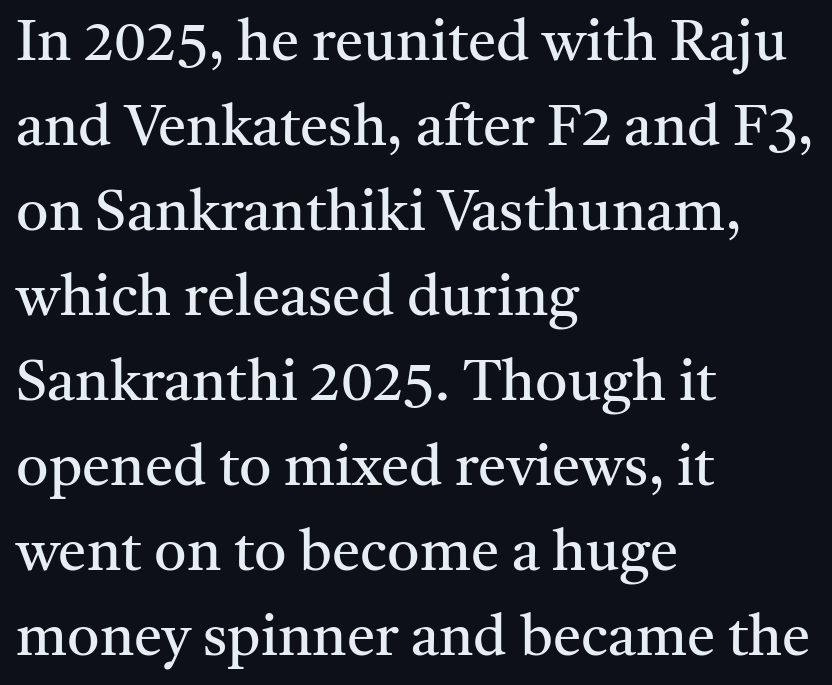
{"serif": "yes", "italic": "no", "bold": "no", "weight": "regular", "width": "normal", "stroke_contrast": "medium", "x_height": "medium", "monospaced": "no", "underline": "no", "align": "left", "line_spacing": "normal", "line_spacing_ratio": 1.49, "letter_spacing": "normal", "letter_spacing_em": 0.0, "glyph_px": 57}
